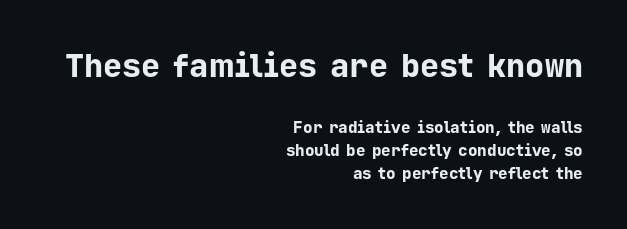
The passage shown is emphatically bold. These lines are composed in type without serifs. These lines are rendered in a fixed-pitch font. Type size steps down from the first block to the second. The setting favours the right margin, as signatures and pull-quotes sometimes do.
